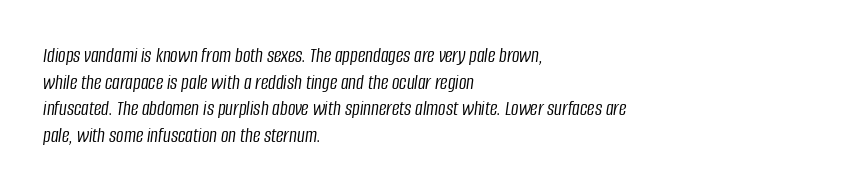
{"italic": "yes", "lean": "right", "slant_degrees": 8, "bold": "no", "underline": "no", "align": "left", "line_spacing": "normal", "line_spacing_ratio": 1.27, "letter_spacing": "normal", "letter_spacing_em": 0.0, "glyph_px": 21}
